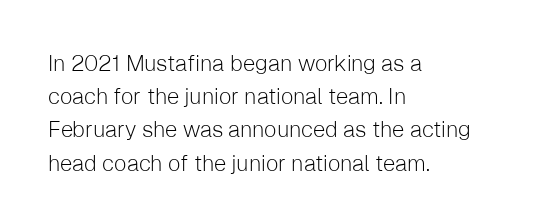
Q: Is the text bold? A: No.
Q: Is the text italic (slanted)? A: No, it is upright.
Q: Is the text underlined? A: No.
Q: How is the paragraph aligned? A: Left-aligned.
Q: Is the spacing between letters normal or unusually wide? A: Normal.
Q: Is the spacing between lines tight, normal or loose? A: Normal.
